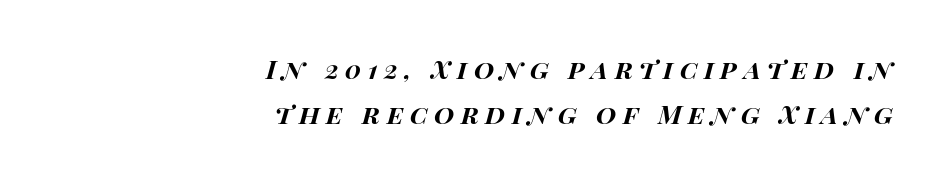
Q: Is the text bold? A: Yes.
Q: Is the text italic (slanted)? A: Yes, it leans right by about 15 degrees.
Q: Is the text underlined? A: No.
Q: How is the paragraph aligned? A: Right-aligned.
Q: Is the spacing between letters normal or unusually wide? A: Unusually wide.
